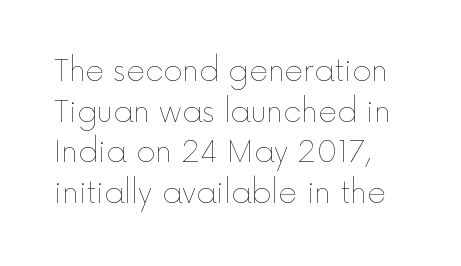
The image shows 29 px thin type, upright; set normal line spacing (1.4x), normal letter spacing, not underlined; a medium x-height.
